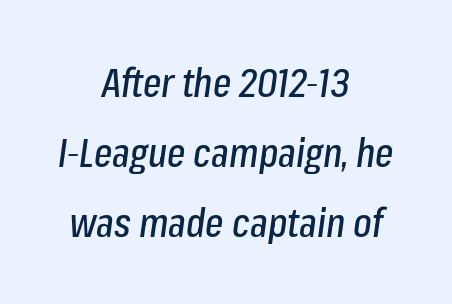
{"italic": "yes", "lean": "right", "slant_degrees": 8, "width": "condensed", "stroke_contrast": "low", "x_height": "medium", "monospaced": "no", "underline": "no", "align": "center", "line_spacing_ratio": 1.79, "letter_spacing": "normal", "letter_spacing_em": 0.0, "glyph_px": 39}
